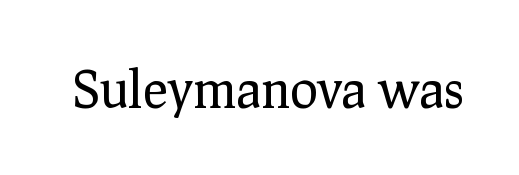
The image shows 52 px regular-weight serif type, upright; set normal letter spacing, not underlined; low stroke contrast and a medium x-height.
